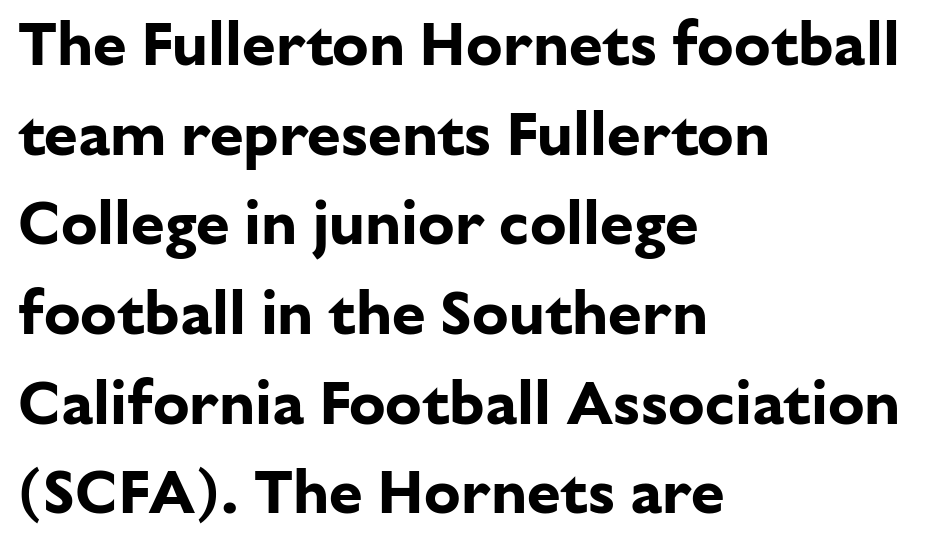
{"serif": "no", "italic": "no", "bold": "yes", "weight": "bold", "width": "normal", "stroke_contrast": "low", "x_height": "medium", "monospaced": "no", "underline": "no", "align": "left", "line_spacing": "normal", "line_spacing_ratio": 1.47, "letter_spacing": "normal", "letter_spacing_em": 0.0, "glyph_px": 61}
